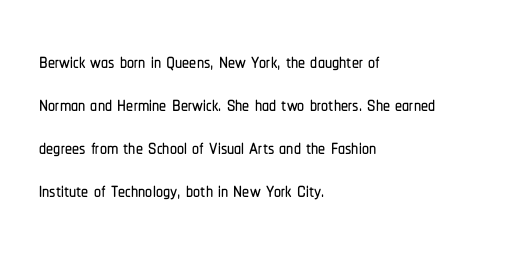
Each letter keeps its own natural width here, so spacing adapts to shape. The gaps between neighbouring characters are ordinary and unremarkable. The strip under each line holds only bare page. These lines stack with their left ends in a neat column. The face used here is a sans, in the tradition of grotesques and geometrics.
